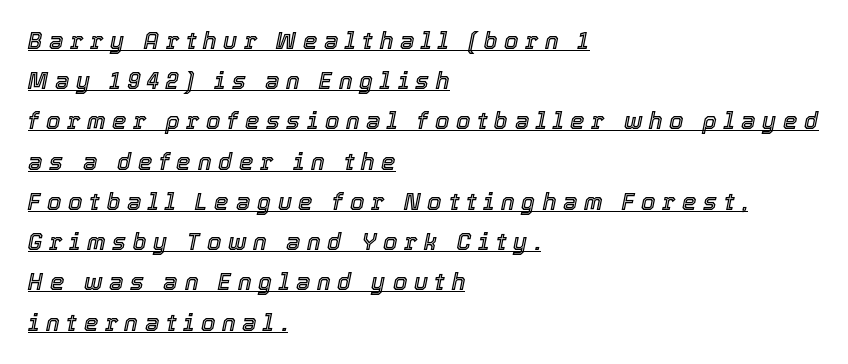
The image shows 23 px text type, italic (leaning right); set left-aligned, line spacing 1.75x, unusually wide letter spacing (+0.29 em), underlined.
